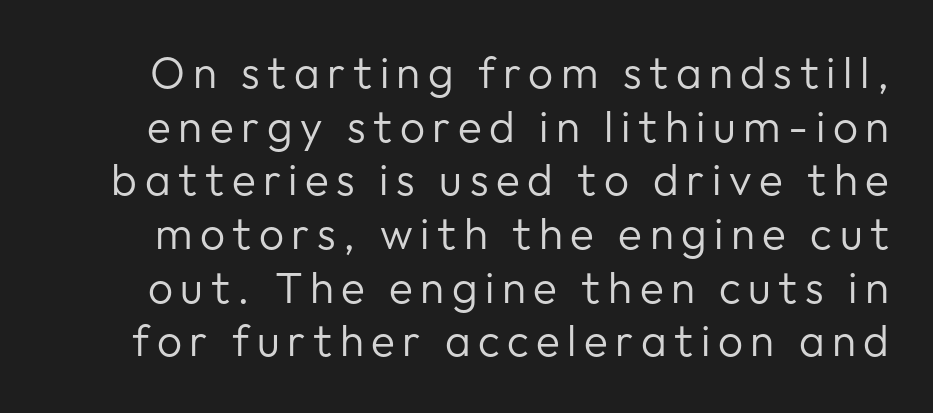
These lines were composed using upright roman letters. Clear beneath every line of the passage. Nope, no serifs anywhere on these letters. The rendering uses natural spacing where letterforms have individual widths. On a weight scale, this lands at 450 or below.
